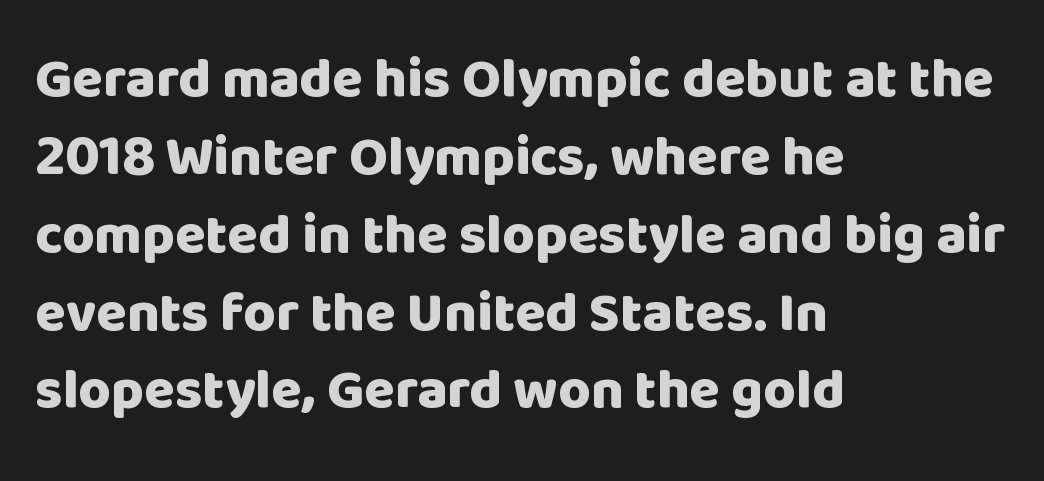
Q: Is the text bold? A: Yes.
Q: Is the text italic (slanted)? A: No, it is upright.
Q: Is the typeface a serif or a sans-serif typeface? A: Sans-serif.
Q: Is the text underlined? A: No.
Q: How is the paragraph aligned? A: Left-aligned.
Q: Is the spacing between letters normal or unusually wide? A: Normal.
Q: Is the spacing between lines tight, normal or loose? A: Normal.
Q: Width (condensed, normal, or wide)? A: Normal.
Q: Stroke contrast? A: Low.
Q: x-height? A: Large.
Q: Monospaced? A: No.
